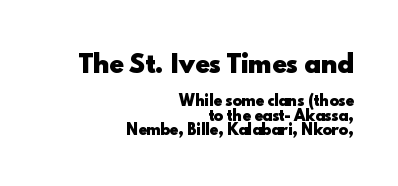
Q: Is the text bold? A: Yes.
Q: Is the text italic (slanted)? A: No, it is upright.
Q: Is the text underlined? A: No.
Q: How is the paragraph aligned? A: Right-aligned.
Q: Is the spacing between letters normal or unusually wide? A: Normal.
Q: Is the spacing between lines tight, normal or loose? A: Tight.
Q: Which block of text is set in a larger size, the first (top) or the second (bottom)? A: The first (top) one.
